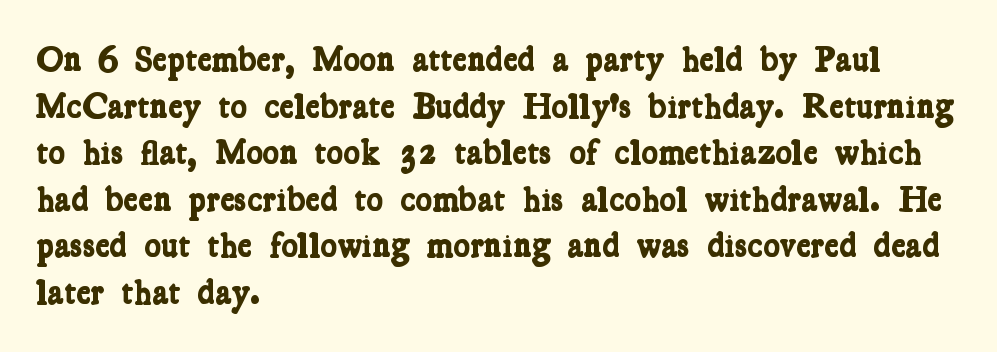
The image shows 35 px bold, condensed serif type; set left-aligned, normal line spacing (1.33x), normal letter spacing, not underlined; low stroke contrast and a medium x-height.
